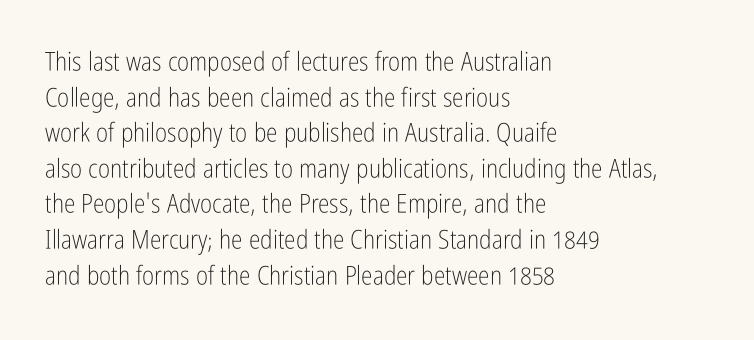
Q: Is the text bold? A: No.
Q: Is the text italic (slanted)? A: No, it is upright.
Q: Is the text underlined? A: No.
Q: How is the paragraph aligned? A: Left-aligned.
Q: Is the spacing between letters normal or unusually wide? A: Normal.
Q: Is the spacing between lines tight, normal or loose? A: Normal.
